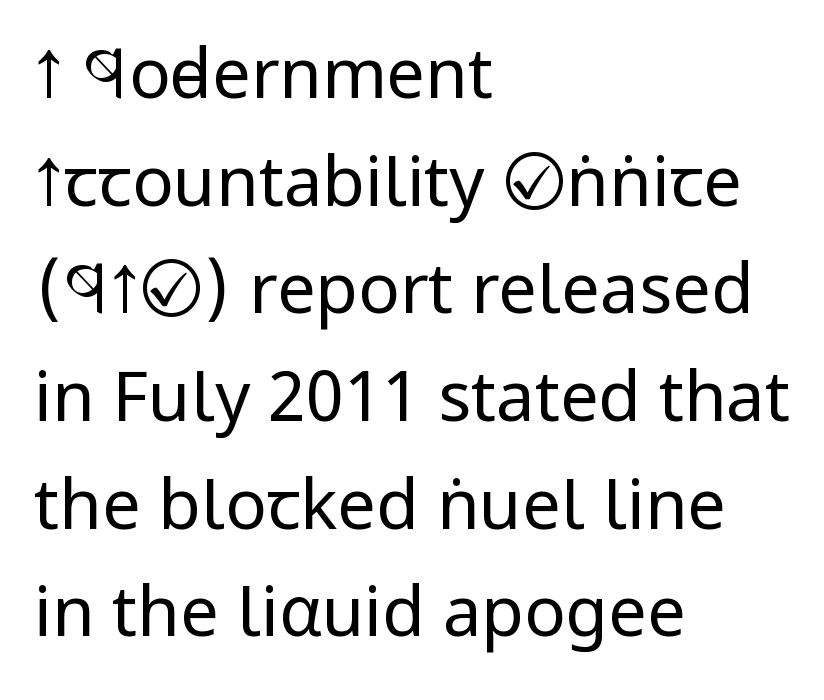
Q: Is the text bold? A: No.
Q: Is the text italic (slanted)? A: No, it is upright.
Q: Is the typeface a serif or a sans-serif typeface? A: Sans-serif.
Q: Is the text underlined? A: No.
Q: How is the paragraph aligned? A: Left-aligned.
Q: Is the spacing between letters normal or unusually wide? A: Normal.
Q: Is the spacing between lines tight, normal or loose? A: Normal.
Q: Width (condensed, normal, or wide)? A: Condensed.
Q: Stroke contrast? A: Low.
Q: x-height? A: Large.
Q: Monospaced? A: No.
